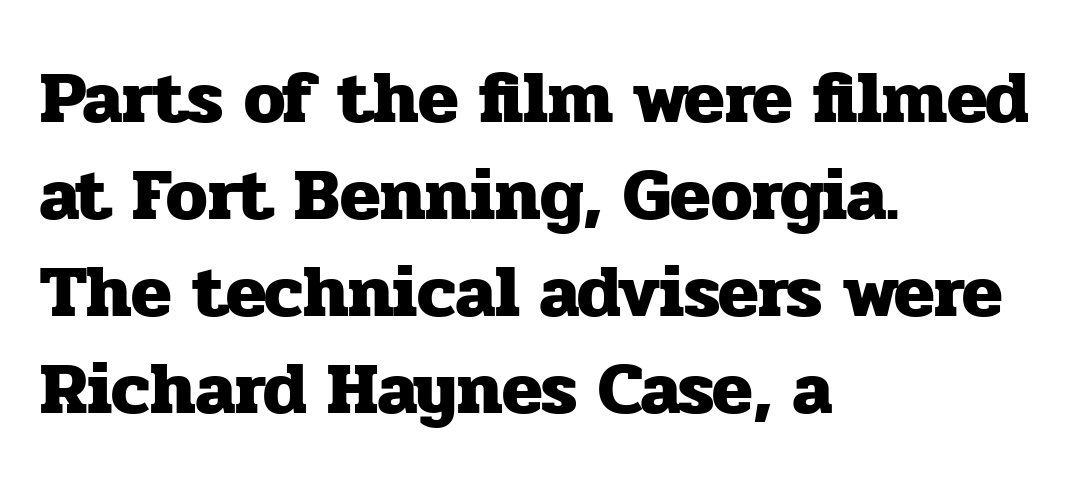
The image shows 74 px heavy serif type, upright; set left-aligned, normal line spacing (1.31x), normal letter spacing, not underlined; low stroke contrast and a medium x-height.
